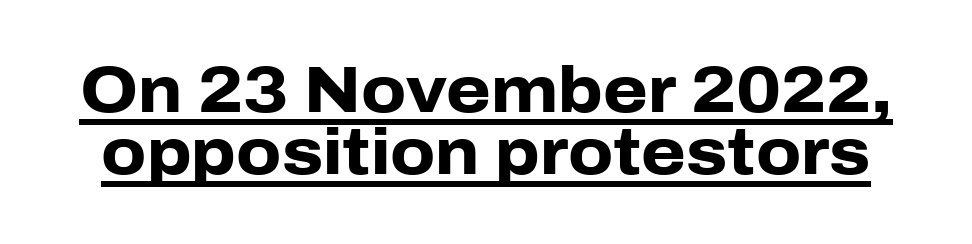
{"serif": "no", "italic": "no", "bold": "yes", "weight": "heavy", "width": "normal", "stroke_contrast": "low", "x_height": "medium", "monospaced": "no", "underline": "yes", "line_spacing": "tight", "line_spacing_ratio": 0.97, "letter_spacing": "normal", "letter_spacing_em": 0.0, "glyph_px": 64}
